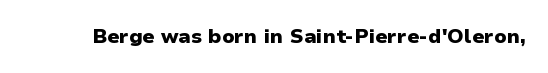
The rendering keeps characters at their native spacing. Underlining? Definitely not there. Nope, not italic — everything's standing straight. Set as a true bold cut, around the 700 mark.
